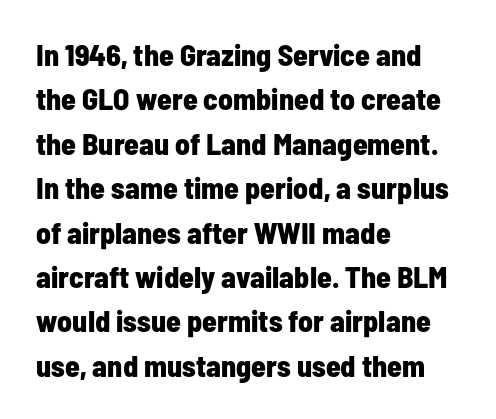
{"serif": "no", "italic": "no", "bold": "yes", "weight": "bold", "width": "condensed", "stroke_contrast": "low", "x_height": "medium", "monospaced": "no", "underline": "no", "align": "left", "line_spacing": "normal", "line_spacing_ratio": 1.48, "letter_spacing": "normal", "letter_spacing_em": 0.0, "glyph_px": 30}
